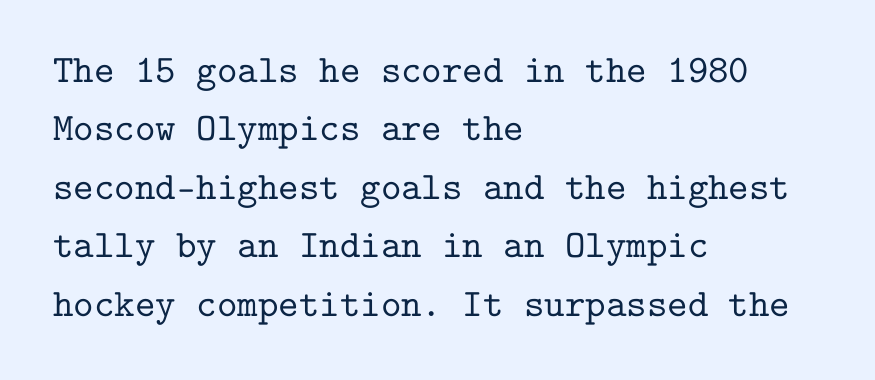
The passage shown is typed in a monospace face where columns stay perfectly aligned. Just letters on the line, the space beneath them empty. Observe the ordinary spacing: letters are neighbours, not strangers. The typography opts for an upright posture over an oblique one. One glance says typical: line gaps are just what's usual. Are there feet on the stems? There are — it's a serif.
